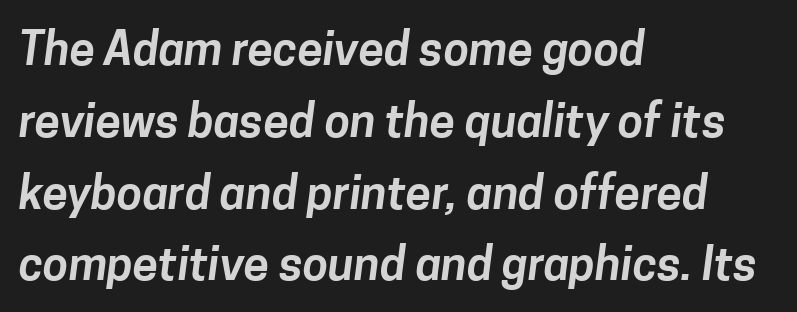
Examine the stroke ends and you'll find no serifs. The gap between lines stays unmarked. Proportional: the letters do not fall into vertical columns. Look at the tracking — it's just the regular setting, nothing added. Vertically, the passage feels balanced, rows spaced as you'd expect.
